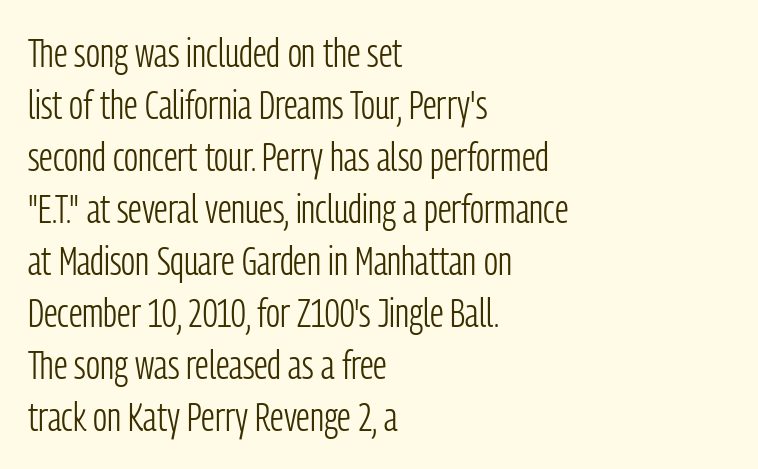
The letters sit at their default tracking, neither squeezed nor spread. The passage is arranged the way most books set body copy — flush left. One glance says typical: line gaps are just what's usual. Is the stroke heavy? The answer is a plain regular-or-lighter. Grotesque or geometric, the face here clearly has no serifs. Rendered with straight, roman letterforms.
